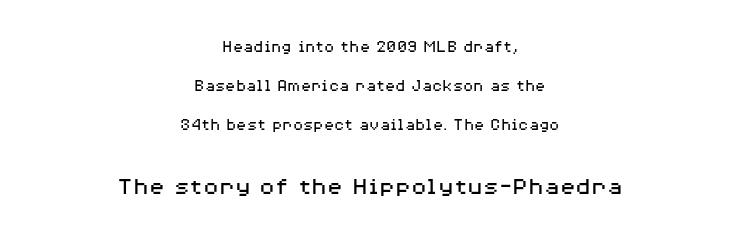
The lettering holds an erect, upright posture throughout. The horizontal fit of the characters is conventional and even. Is this a heavy cut? Hardly; it is regular or lighter. You could fit nearly another row in the gap between these rows.
